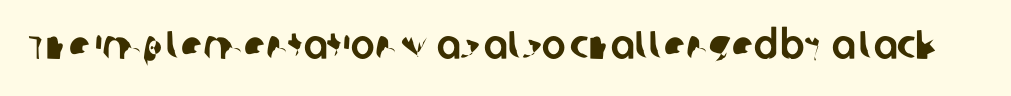
The image shows 40 px sans-serif type; set normal letter spacing, not underlined; low stroke contrast and a large x-height.
